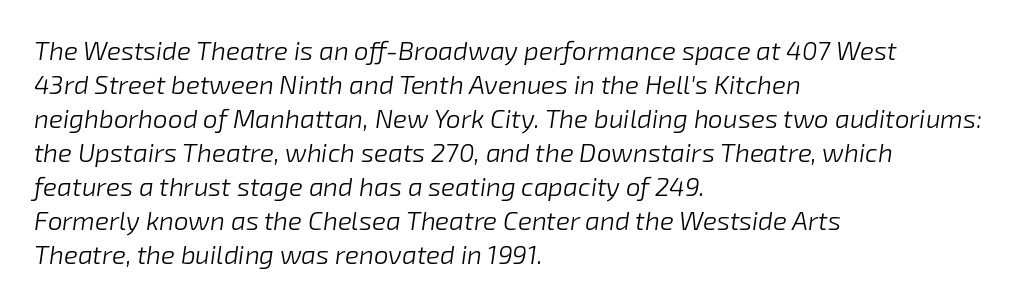
The image shows 26 px text type, italic (leaning right); set left-aligned, normal line spacing (1.31x), normal letter spacing, not underlined.
